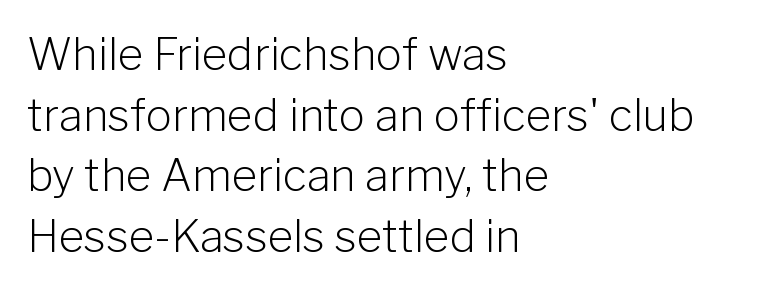
The image shows 44 px light sans-serif type, upright; set left-aligned, normal line spacing (1.38x), normal letter spacing, not underlined; low stroke contrast and a medium x-height.
